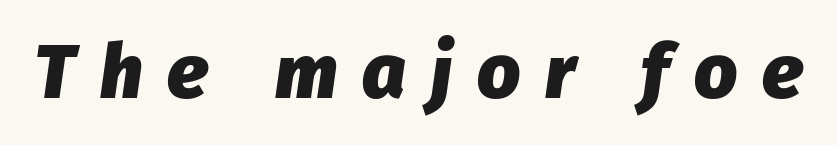
The image shows 76 px heavy type, italic (leaning right); set unusually wide letter spacing (+0.33 em), not underlined; low stroke contrast and a medium x-height.
